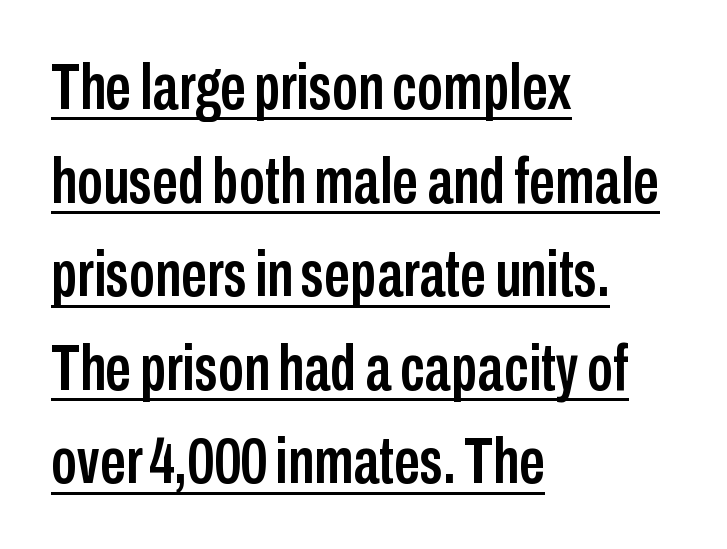
In terms of leading, this rendering sits right in the middle. Between one letter and the next there's only the usual sliver of space. A sans-serif font was chosen for this passage. Reading down the block, your eye returns to a fixed left position each line.
